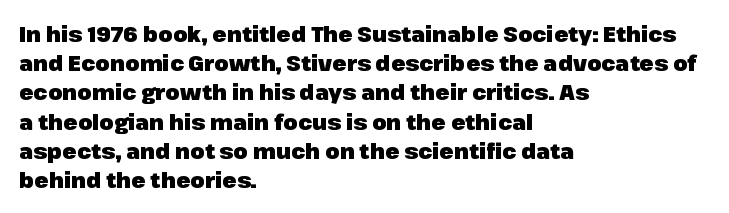
Q: Is the text bold? A: Yes.
Q: Is the text italic (slanted)? A: No, it is upright.
Q: Is the text underlined? A: No.
Q: How is the paragraph aligned? A: Left-aligned.
Q: Is the spacing between letters normal or unusually wide? A: Normal.
Q: Is the spacing between lines tight, normal or loose? A: Normal.
